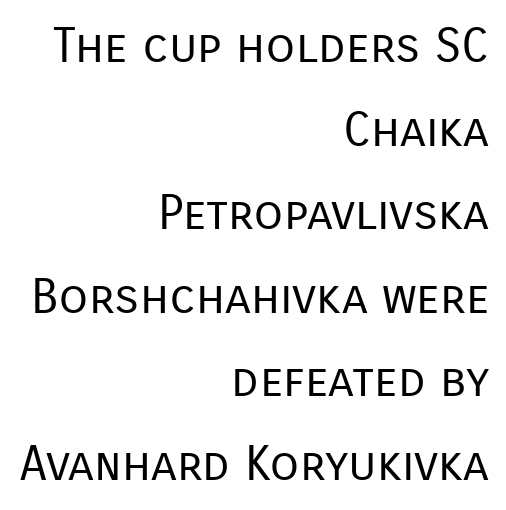
{"serif": "no", "italic": "no", "bold": "no", "weight": "regular", "width": "normal", "stroke_contrast": "low", "x_height": "medium", "monospaced": "no", "underline": "no", "align": "right", "line_spacing_ratio": 1.74, "letter_spacing": "normal", "letter_spacing_em": 0.0, "glyph_px": 48}
